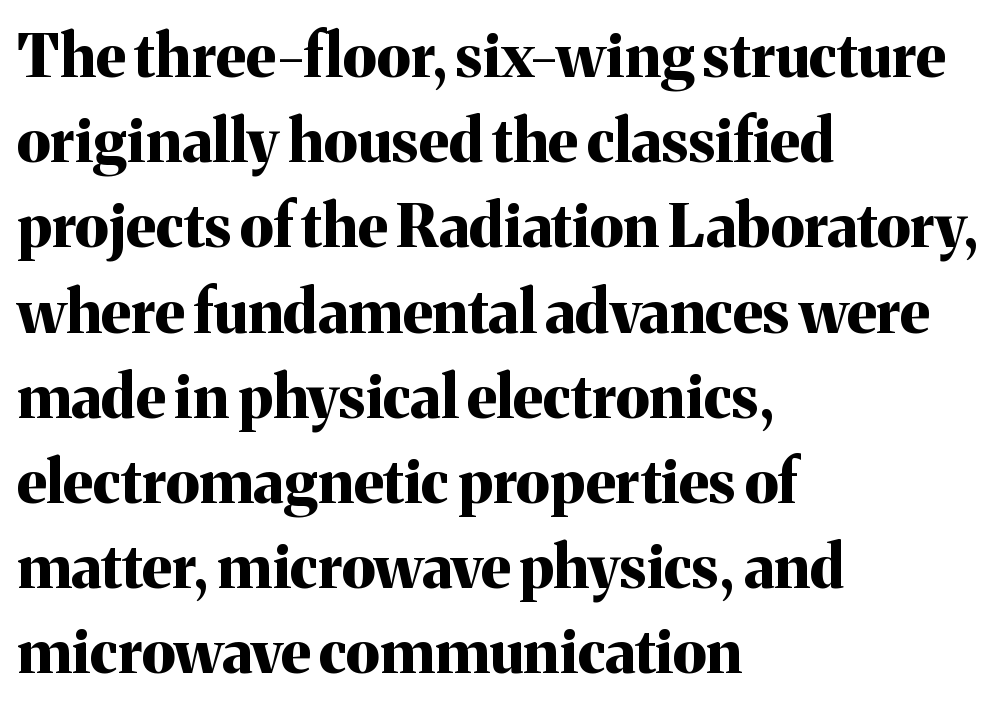
{"serif": "yes", "italic": "no", "bold": "yes", "weight": "bold", "width": "normal", "stroke_contrast": "medium", "x_height": "medium", "monospaced": "no", "underline": "no", "align": "left", "line_spacing": "normal", "line_spacing_ratio": 1.42, "letter_spacing": "normal", "letter_spacing_em": 0.0, "glyph_px": 60}
